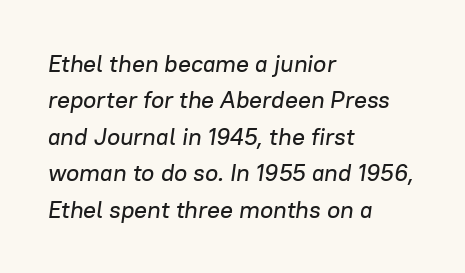
The image shows 24 px text type, italic (leaning right); set left-aligned, normal line spacing (1.52x), normal letter spacing, not underlined.
